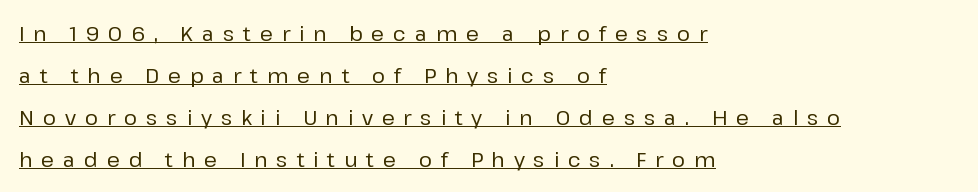
The image shows 20 px text type, upright; set left-aligned, loose line spacing (2.1x), unusually wide letter spacing (+0.44 em), underlined.
